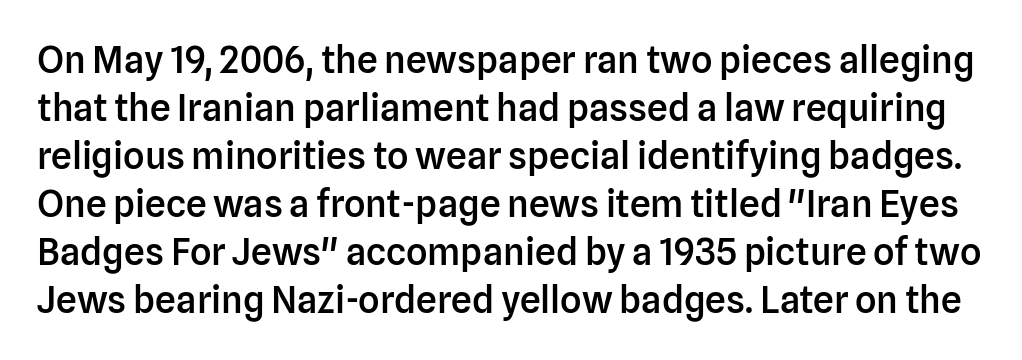
Q: Is the text bold? A: Semi-bold.
Q: Is the text italic (slanted)? A: No, it is upright.
Q: Is the typeface a serif or a sans-serif typeface? A: Sans-serif.
Q: Is the text underlined? A: No.
Q: Is the spacing between letters normal or unusually wide? A: Normal.
Q: Is the spacing between lines tight, normal or loose? A: Normal.
Q: Width (condensed, normal, or wide)? A: Normal.
Q: Stroke contrast? A: Low.
Q: x-height? A: Medium.
Q: Monospaced? A: No.
